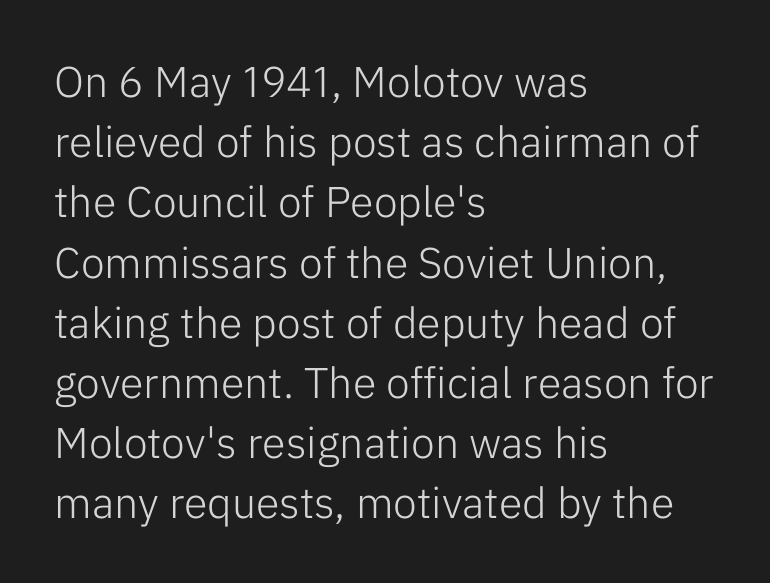
{"serif": "no", "italic": "no", "bold": "no", "weight": "light", "width": "normal", "stroke_contrast": "low", "x_height": "medium", "monospaced": "no", "underline": "no", "align": "left", "line_spacing": "normal", "line_spacing_ratio": 1.4, "letter_spacing": "normal", "letter_spacing_em": 0.0, "glyph_px": 43}
